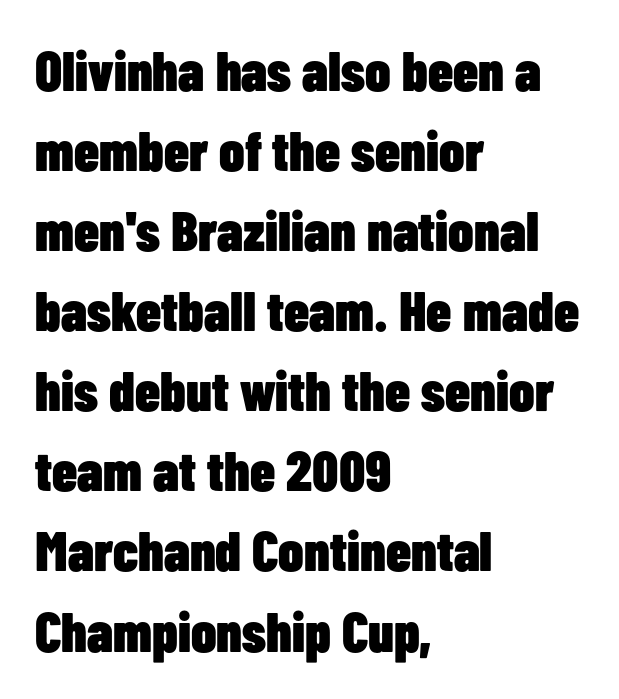
The characters display no serif detailing; their extremities are plain. The paragraph has a hard left edge and a soft right edge. Emphasis by weight is at full strength: bold. A typesetter would call this leading conventional body-copy spacing. The gaps between neighbouring characters are ordinary and unremarkable.
